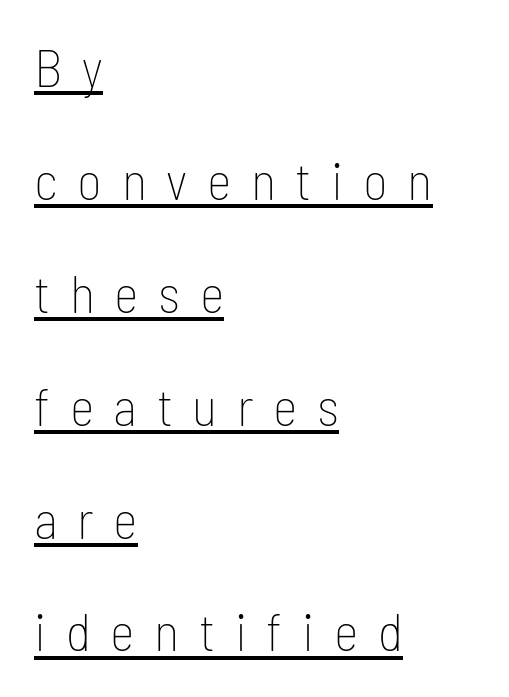
Looks like regular typesetting: each glyph gets only the width it needs. Rows of type keep a wide berth in the vertical direction. The face used here is a sans, in the tradition of grotesques and geometrics. Check the space under the baseline: a stroke is drawn there. When letters stand straight like this, we call the style roman or upright.
